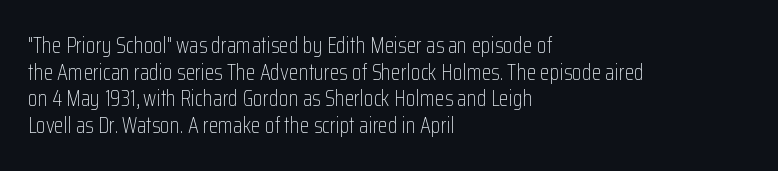
The face used here is rendered with its standard letterfit. The rag falls on the right side of this text block. The typeface has the unassuming heft of standard copy or less. Italic: no, the glyphs are upright roman.
